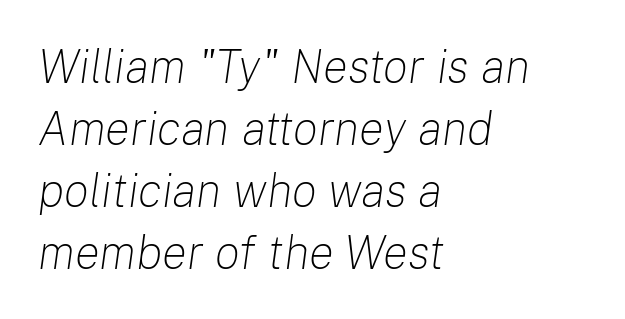
The image shows 47 px light type, italic (leaning right); set left-aligned, normal line spacing (1.32x), normal letter spacing, not underlined; low stroke contrast and a medium x-height.
